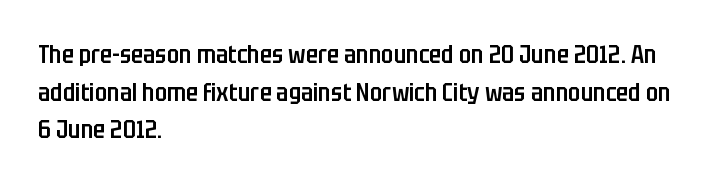
{"italic": "no", "bold": "semi", "underline": "no", "align": "left", "line_spacing": "normal", "line_spacing_ratio": 1.51, "letter_spacing": "normal", "letter_spacing_em": 0.0, "glyph_px": 25}
